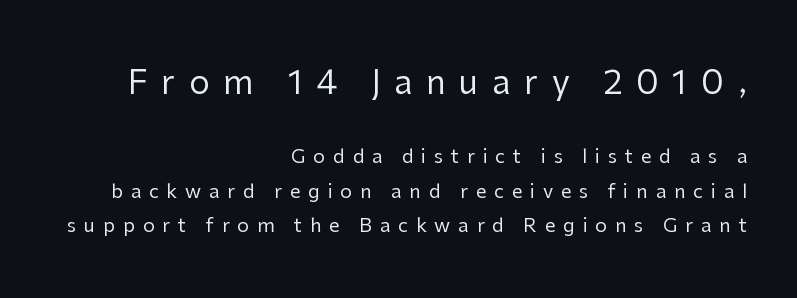
{"serif": "no", "italic": "no", "bold": "no", "weight": "regular", "width": "normal", "stroke_contrast": "low", "x_height": "medium", "monospaced": "no", "underline": "no", "align": "right", "line_spacing_ratio": 1.83, "letter_spacing": "wide", "letter_spacing_em": 0.41, "larger_block": "first", "size_ratio": 1.74, "glyph_px": 33}
